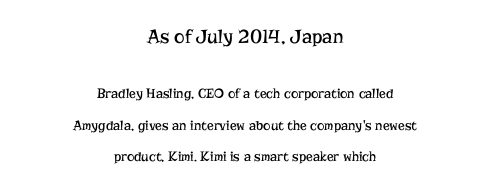
{"italic": "no", "bold": "no", "underline": "no", "align": "center", "line_spacing": "loose", "line_spacing_ratio": 2.26, "letter_spacing": "normal", "letter_spacing_em": 0.0, "larger_block": "first", "size_ratio": 1.43, "glyph_px": 20}
